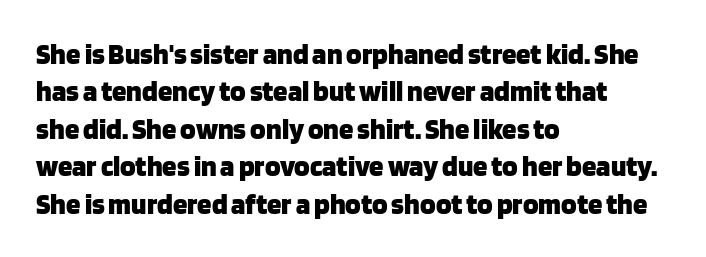
Q: Is the text bold? A: Yes.
Q: Is the text italic (slanted)? A: No, it is upright.
Q: Is the typeface a serif or a sans-serif typeface? A: Sans-serif.
Q: Is the text underlined? A: No.
Q: How is the paragraph aligned? A: Left-aligned.
Q: Is the spacing between letters normal or unusually wide? A: Normal.
Q: Is the spacing between lines tight, normal or loose? A: Normal.
Q: Width (condensed, normal, or wide)? A: Normal.
Q: Stroke contrast? A: Low.
Q: x-height? A: Large.
Q: Monospaced? A: No.
